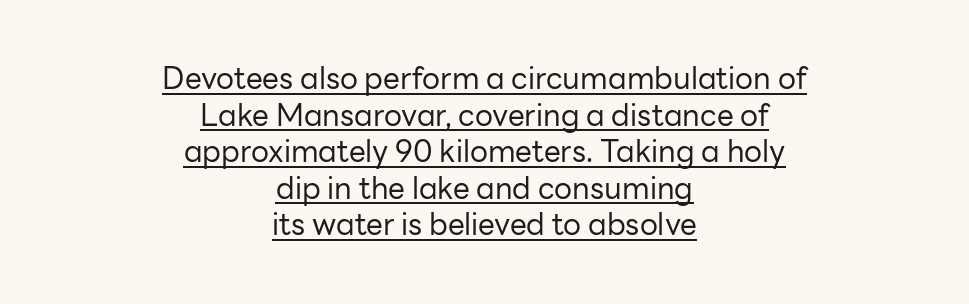
{"serif": "no", "italic": "no", "bold": "no", "weight": "regular", "width": "normal", "stroke_contrast": "low", "x_height": "medium", "monospaced": "no", "underline": "yes", "align": "center", "line_spacing_ratio": 1.22, "letter_spacing": "normal", "letter_spacing_em": 0.0, "glyph_px": 30}
